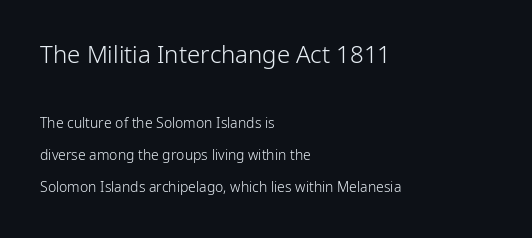
Q: Is the text bold? A: No.
Q: Is the text italic (slanted)? A: No, it is upright.
Q: Is the text underlined? A: No.
Q: How is the paragraph aligned? A: Left-aligned.
Q: Is the spacing between letters normal or unusually wide? A: Normal.
Q: Is the spacing between lines tight, normal or loose? A: Loose.
Q: Which block of text is set in a larger size, the first (top) or the second (bottom)? A: The first (top) one.
